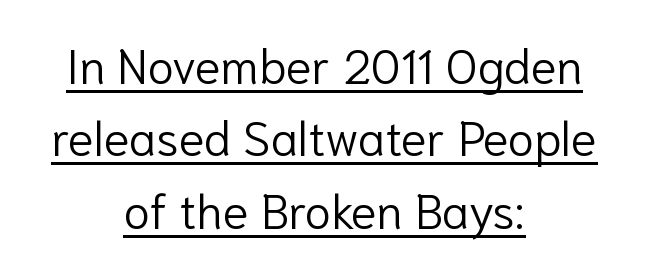
Q: Is the text bold? A: No.
Q: Is the text italic (slanted)? A: No, it is upright.
Q: Is the typeface a serif or a sans-serif typeface? A: Sans-serif.
Q: Is the text underlined? A: Yes.
Q: How is the paragraph aligned? A: Centered.
Q: Is the spacing between letters normal or unusually wide? A: Normal.
Q: Is the spacing between lines tight, normal or loose? A: Normal.
Q: Width (condensed, normal, or wide)? A: Normal.
Q: Stroke contrast? A: Low.
Q: x-height? A: Medium.
Q: Monospaced? A: No.
